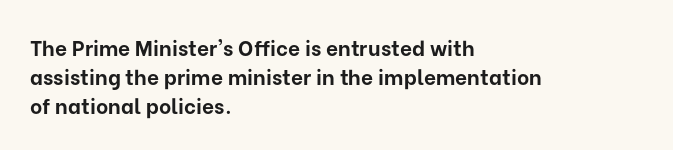
{"italic": "no", "bold": "yes", "underline": "no", "align": "left", "line_spacing": "normal", "line_spacing_ratio": 1.37, "letter_spacing": "normal", "letter_spacing_em": 0.0, "glyph_px": 21}
